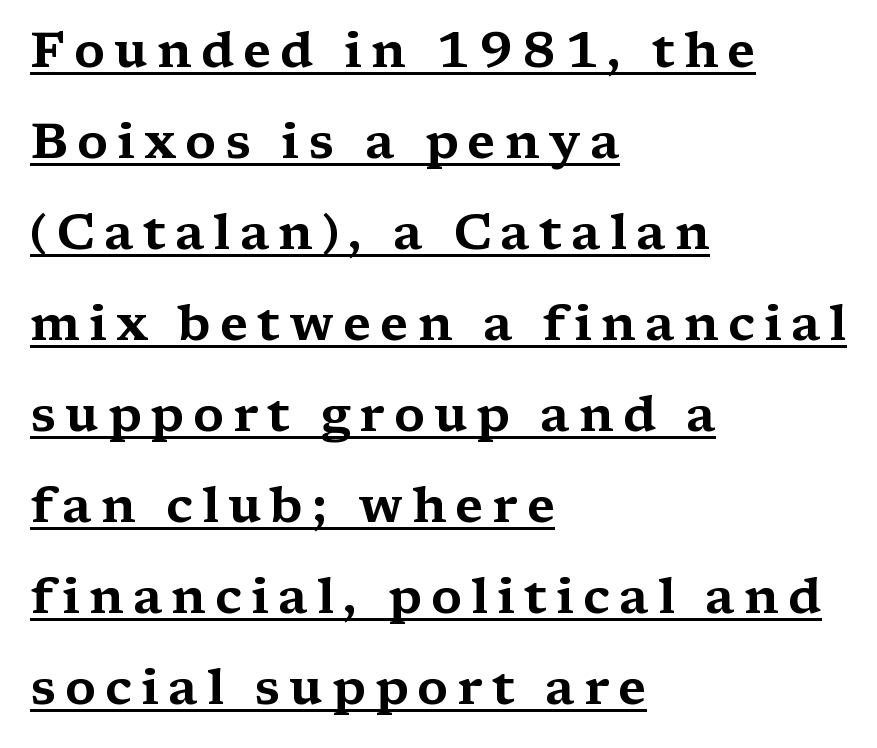
{"serif": "yes", "italic": "no", "width": "wide", "stroke_contrast": "medium", "x_height": "medium", "monospaced": "no", "underline": "yes", "align": "left", "line_spacing_ratio": 1.82, "glyph_px": 50}
